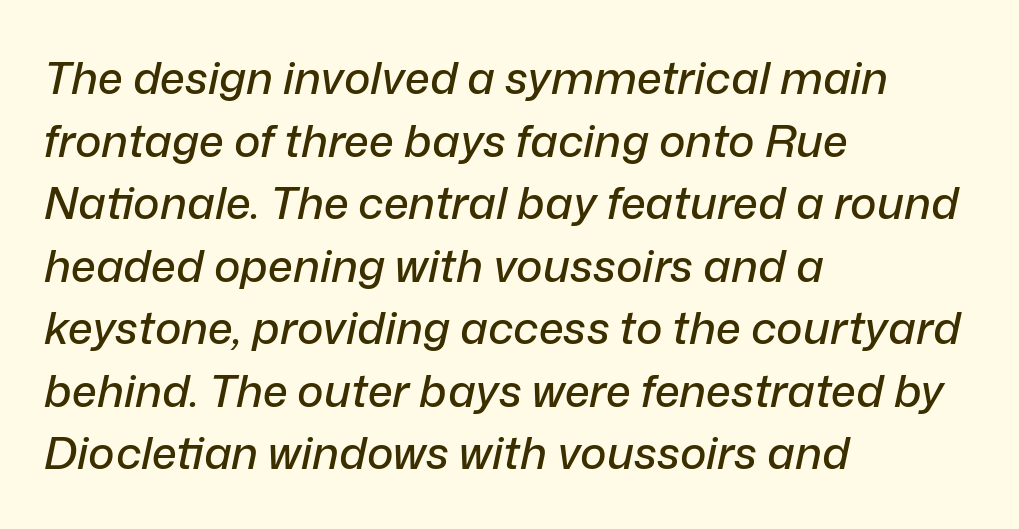
Does the leading feel generous? No, just average. Looking at the ascenders, they clearly lean. This sample has the flowing, uneven cadence of proportional lettering. Nothing unusual about the tracking: characters are spaced as the font intends.
